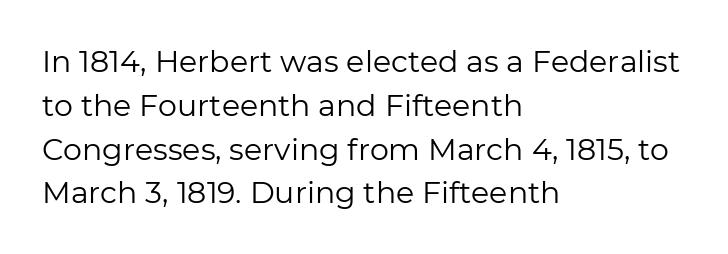
{"serif": "no", "italic": "no", "bold": "no", "weight": "regular", "width": "normal", "stroke_contrast": "low", "x_height": "medium", "monospaced": "no", "underline": "no", "align": "left", "line_spacing": "normal", "line_spacing_ratio": 1.46, "letter_spacing": "normal", "letter_spacing_em": 0.0, "glyph_px": 30}
